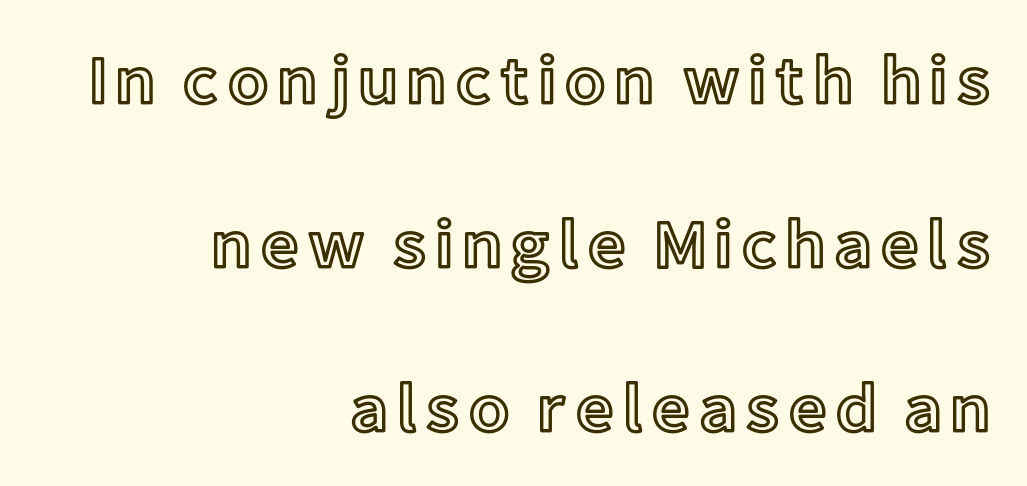
{"italic": "no", "width": "normal", "x_height": "medium", "monospaced": "no", "underline": "no", "align": "right", "line_spacing": "loose", "line_spacing_ratio": 2.41, "glyph_px": 68}
